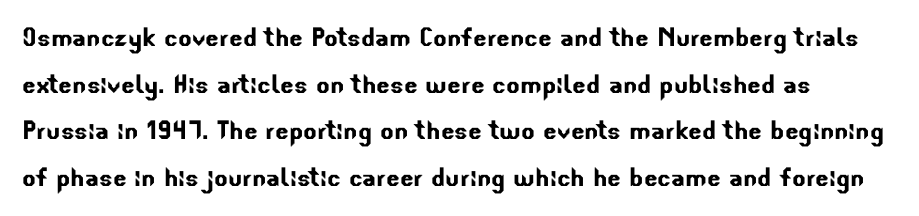
The image shows 32 px sans-serif type; set normal line spacing (1.46x), normal letter spacing, not underlined; low stroke contrast and a small x-height.
